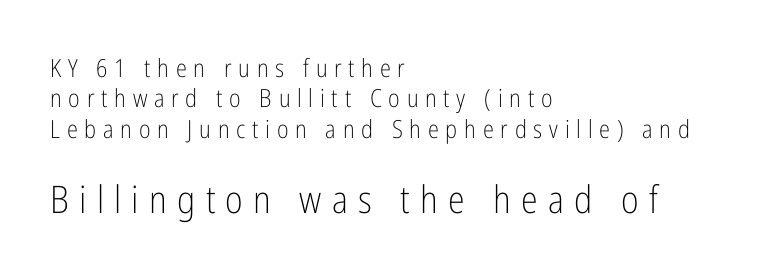
Q: Is the text bold? A: No.
Q: Is the text italic (slanted)? A: No, it is upright.
Q: Is the typeface a serif or a sans-serif typeface? A: Sans-serif.
Q: Is the text underlined? A: No.
Q: How is the paragraph aligned? A: Left-aligned.
Q: Is the spacing between letters normal or unusually wide? A: Unusually wide.
Q: Which block of text is set in a larger size, the first (top) or the second (bottom)? A: The second (bottom) one.
Q: Width (condensed, normal, or wide)? A: Condensed.
Q: Stroke contrast? A: Low.
Q: x-height? A: Medium.
Q: Monospaced? A: No.
